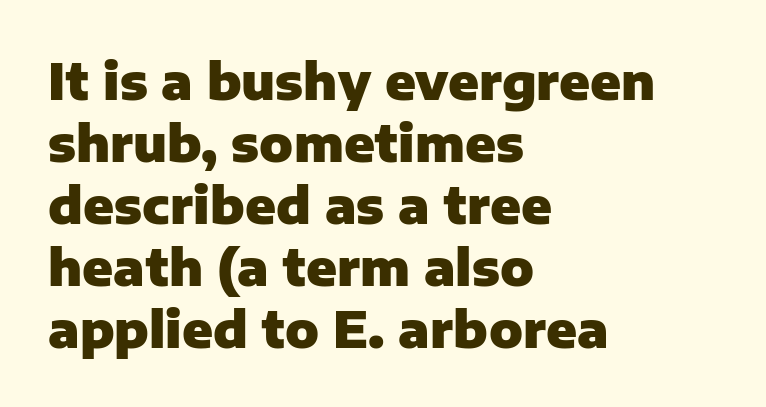
The image shows 50 px heavy sans-serif type, upright; set left-aligned, line spacing 1.24x, normal letter spacing, not underlined; low stroke contrast and a medium x-height.
